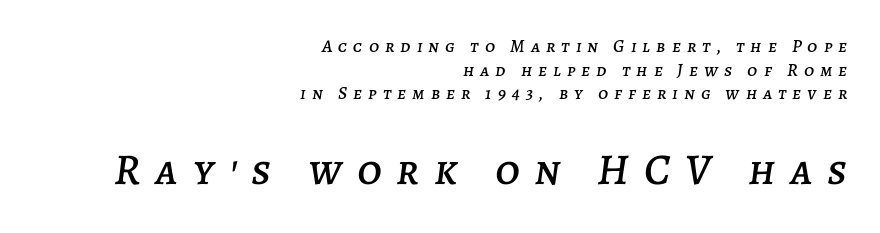
Q: Is the text italic (slanted)? A: Yes, it leans right by about 7 degrees.
Q: Is the text underlined? A: No.
Q: How is the paragraph aligned? A: Right-aligned.
Q: Is the spacing between letters normal or unusually wide? A: Unusually wide.
Q: Is the spacing between lines tight, normal or loose? A: Normal.
Q: Which block of text is set in a larger size, the first (top) or the second (bottom)? A: The second (bottom) one.
Q: Width (condensed, normal, or wide)? A: Normal.
Q: Stroke contrast? A: Low.
Q: x-height? A: Large.
Q: Monospaced? A: No.
